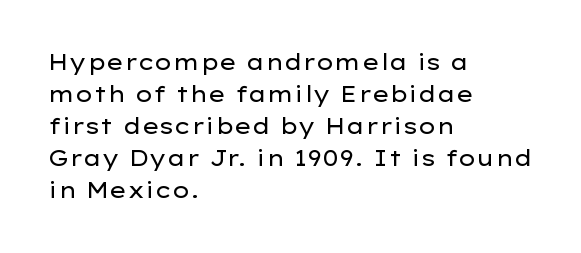
Weight: in the light-to-regular range. These lines keep a tight, regular rhythm from letter to letter. Any mark beneath the type? The region is blank. Left-aligned paragraph, ragged on the right. If you drew a line through each stem, it would be perfectly vertical. Honestly, the row spacing looks completely unremarkable.
